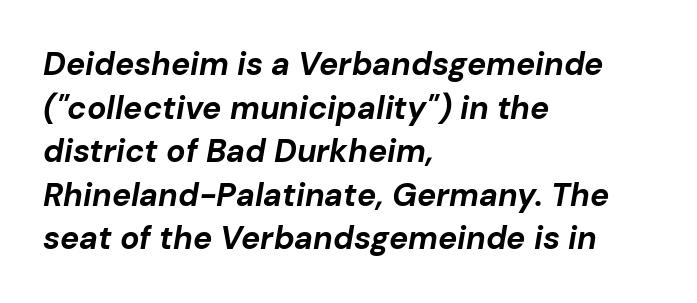
The space beneath each line is pristine and unruled. Caption: bold face, heavy strokes. Evenly set lines give the paragraph a standard silhouette. Spacing verdict: proportional, widths tailored to each character.
